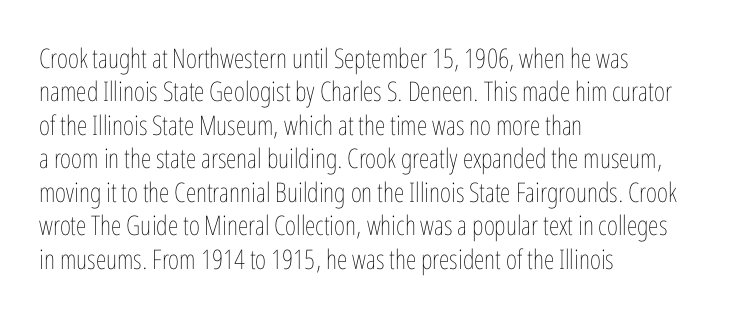
{"italic": "no", "bold": "no", "underline": "no", "align": "left", "line_spacing_ratio": 1.24, "letter_spacing": "normal", "letter_spacing_em": 0.0, "glyph_px": 27}
